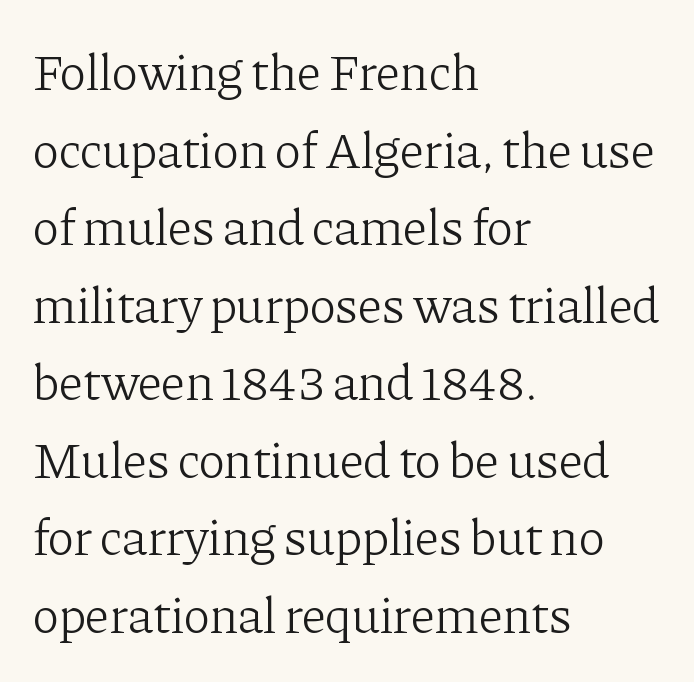
Q: Is the text bold? A: No.
Q: Is the text italic (slanted)? A: No, it is upright.
Q: Is the typeface a serif or a sans-serif typeface? A: Serif.
Q: Is the text underlined? A: No.
Q: How is the paragraph aligned? A: Left-aligned.
Q: Is the spacing between letters normal or unusually wide? A: Normal.
Q: Is the spacing between lines tight, normal or loose? A: Normal.
Q: Width (condensed, normal, or wide)? A: Normal.
Q: Stroke contrast? A: Low.
Q: x-height? A: Medium.
Q: Monospaced? A: No.
